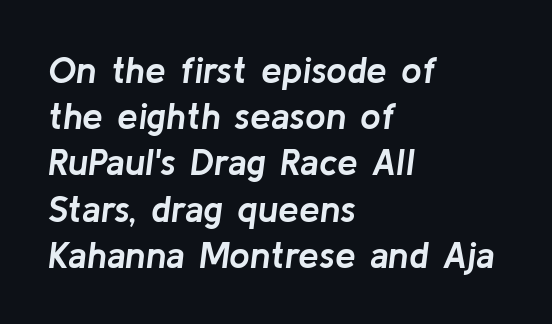
The image shows 37 px semibold type, italic (leaning right); set left-aligned, normal line spacing (1.25x), normal letter spacing, not underlined; low stroke contrast and a medium x-height.
